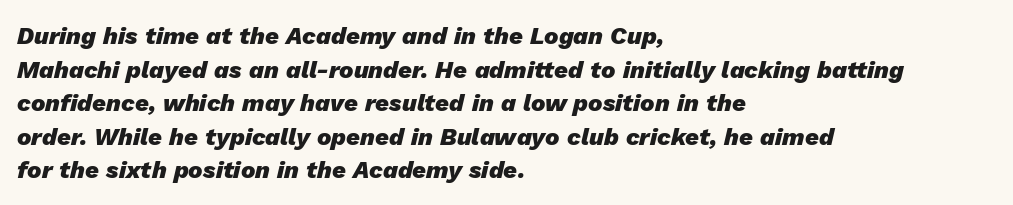
Evenly set lines give the paragraph a standard silhouette. Glance below the letters and you will spot only blank space. Which margin do the lines hug? The left one — the right edge is uneven. Heavy, bold letterforms. Caption: standard tracking, unaltered. This is oblique type, the kind used for emphasis or titles.
